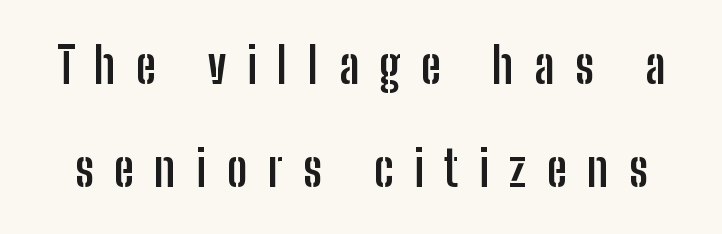
{"serif": "no", "italic": "no", "bold": "yes", "weight": "semibold", "width": "condensed", "stroke_contrast": "low", "x_height": "medium", "monospaced": "no", "underline": "no", "line_spacing": "loose", "line_spacing_ratio": 2.11, "letter_spacing": "wide", "letter_spacing_em": 0.42, "glyph_px": 49}
